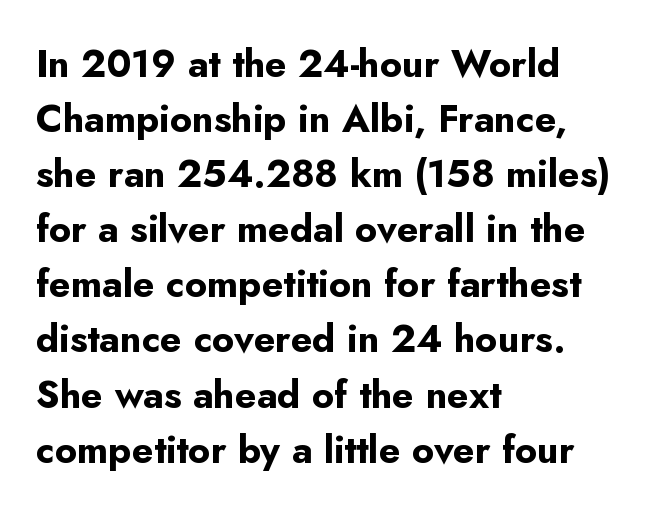
{"serif": "no", "italic": "no", "bold": "yes", "weight": "bold", "width": "normal", "stroke_contrast": "low", "x_height": "small", "monospaced": "no", "underline": "no", "align": "left", "line_spacing": "normal", "line_spacing_ratio": 1.45, "letter_spacing": "normal", "letter_spacing_em": 0.0, "glyph_px": 38}
